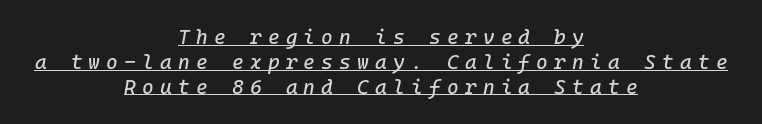
{"italic": "yes", "lean": "right", "slant_degrees": 10, "underline": "yes", "align": "center", "line_spacing_ratio": 1.24, "letter_spacing": "wide", "letter_spacing_em": 0.31, "glyph_px": 20}
